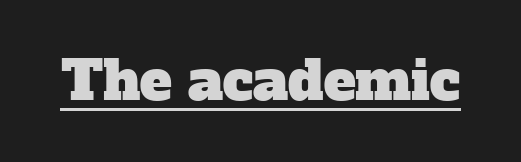
The passage shown has conventional tracking throughout. Serifs: yes, visible at the terminals of the letterforms. Each letter keeps its own natural width here, so spacing adapts to shape. The rendering uses the underline text-decoration.
